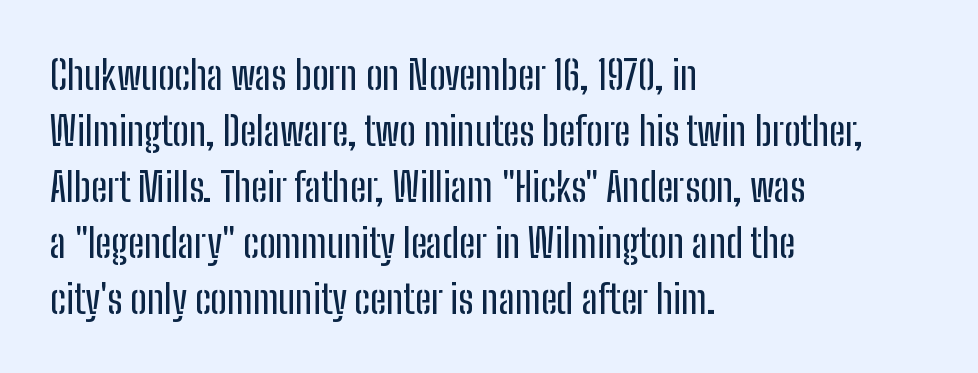
Vertically, the passage feels balanced, rows spaced as you'd expect. Do the characters align in a grid? No, the font is proportional. Tall strokes in this sample are plumb rather than angled. The letters sit at their default tracking, neither squeezed nor spread. The text block is weighted toward the left margin, trailing off unevenly rightward. Stroke terminals: plain, sans-serif.
